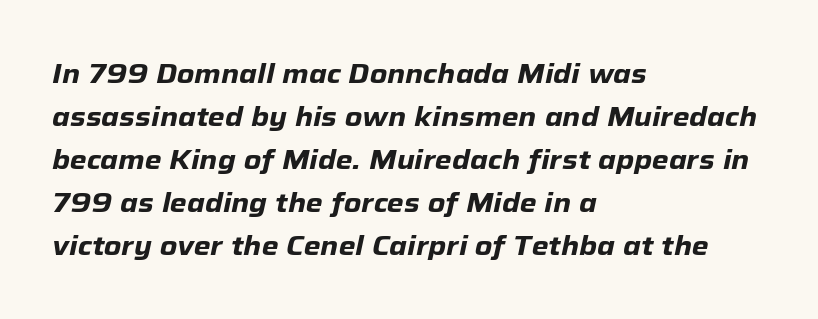
The lettering tilts uniformly, giving the passage an italic look. Students, note that the glyphs here touch the page at normal intervals. The line-height multiplier appears to be the usual default. The paragraph shown leans on its left margin. Thick stems and heavy bowls — unmistakably bold.
